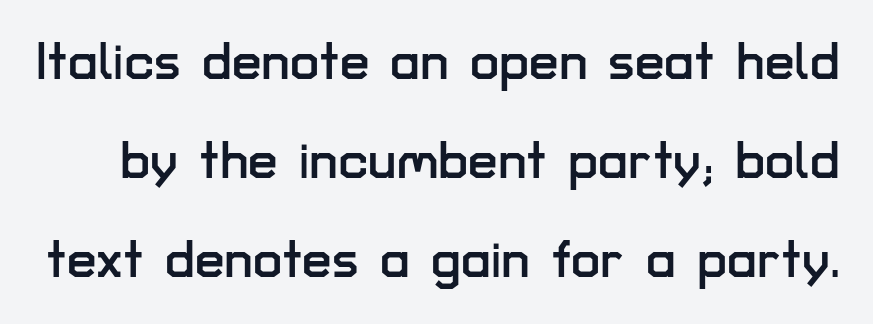
Q: Is the text italic (slanted)? A: No, it is upright.
Q: Is the typeface a serif or a sans-serif typeface? A: Sans-serif.
Q: Is the text underlined? A: No.
Q: Is the spacing between letters normal or unusually wide? A: Normal.
Q: Width (condensed, normal, or wide)? A: Normal.
Q: Stroke contrast? A: Low.
Q: x-height? A: Medium.
Q: Monospaced? A: No.
